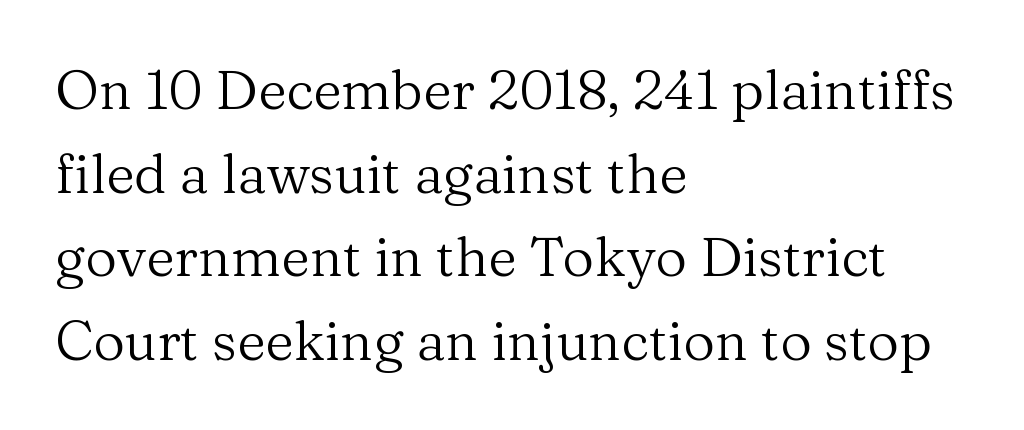
Q: Is the text bold? A: No.
Q: Is the text italic (slanted)? A: No, it is upright.
Q: Is the typeface a serif or a sans-serif typeface? A: Serif.
Q: Is the text underlined? A: No.
Q: How is the paragraph aligned? A: Left-aligned.
Q: Is the spacing between letters normal or unusually wide? A: Normal.
Q: Is the spacing between lines tight, normal or loose? A: Normal.
Q: Width (condensed, normal, or wide)? A: Normal.
Q: Stroke contrast? A: Medium.
Q: x-height? A: Medium.
Q: Monospaced? A: No.
